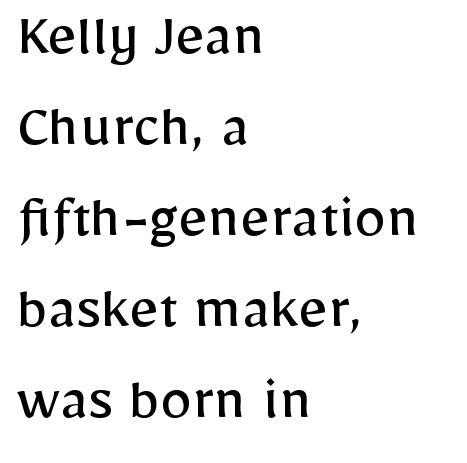
The image shows 64 px regular-weight sans-serif type, upright; set left-aligned, normal line spacing (1.42x), normal letter spacing, not underlined; low stroke contrast and a medium x-height.
